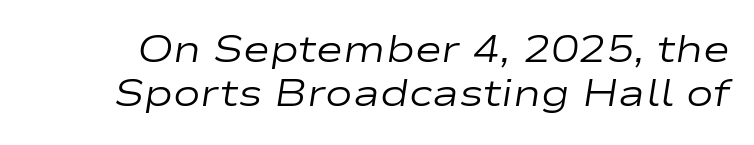
This sample has the flowing, uneven cadence of proportional lettering. Each word holds together tightly as a unit, with standard inter-letter gaps. The specimen omits any rule beneath the text block's lines. Stroke thickness stays within the range of a standard reading face or lighter. The typography opts for an oblique posture over an upright one.
